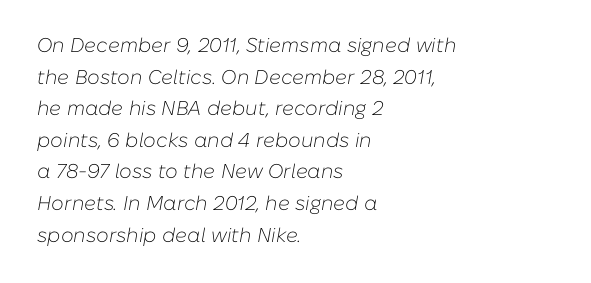
The image shows 20 px text type, italic (leaning right); set left-aligned, normal line spacing (1.58x), normal letter spacing, not underlined.
